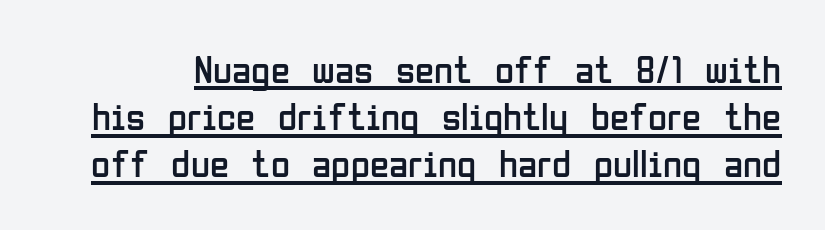
Q: Is the text bold? A: No.
Q: Is the text italic (slanted)? A: No, it is upright.
Q: Is the typeface a serif or a sans-serif typeface? A: Sans-serif.
Q: Is the text underlined? A: Yes.
Q: Is the spacing between letters normal or unusually wide? A: Normal.
Q: Width (condensed, normal, or wide)? A: Condensed.
Q: Stroke contrast? A: Low.
Q: x-height? A: Medium.
Q: Monospaced? A: No.
